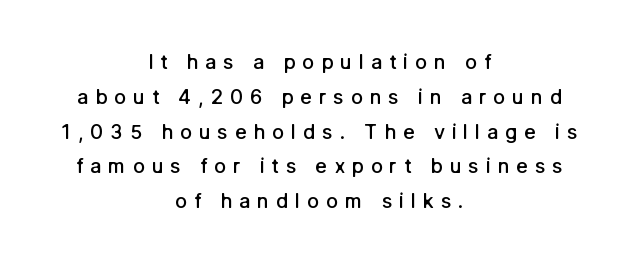
The image shows 20 px text type, upright; set centered, line spacing 1.74x, unusually wide letter spacing (+0.34 em), not underlined.
